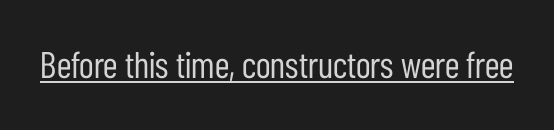
Posture: vertical. Does a line run under the words? Yes, clearly. Do the characters align in a grid? No, the font is proportional. The letterforms sit shoulder to shoulder at normal distance. Each stroke keeps to a modest, everyday thickness or less.
